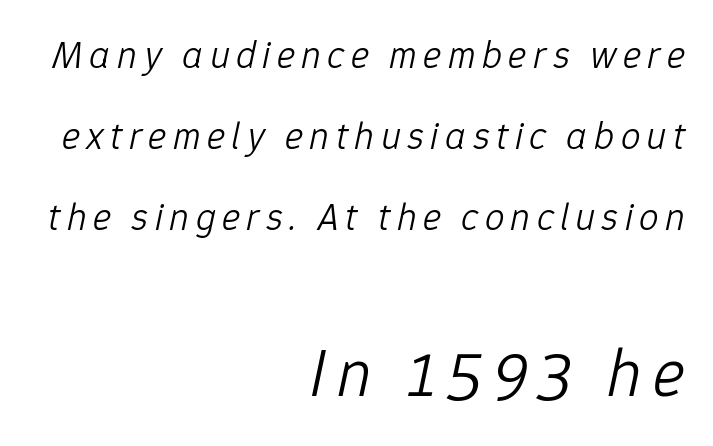
{"italic": "yes", "lean": "right", "slant_degrees": 12, "bold": "no", "weight": "light", "width": "normal", "stroke_contrast": "low", "x_height": "medium", "monospaced": "no", "underline": "no", "align": "right", "line_spacing": "loose", "line_spacing_ratio": 2.08, "larger_block": "second", "size_ratio": 1.74, "glyph_px": 68}
